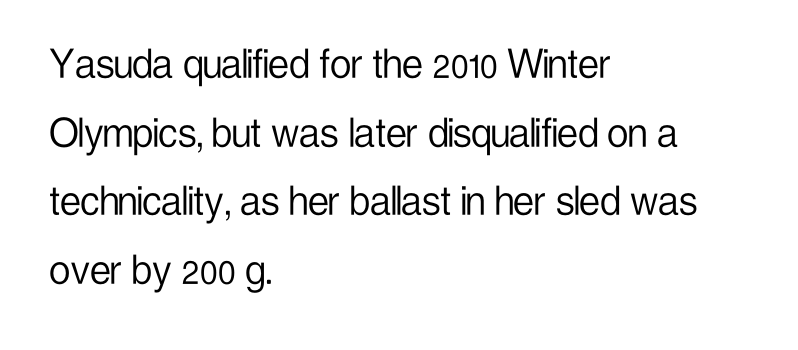
The image shows 47 px light, condensed sans-serif type, upright; set left-aligned, normal line spacing (1.46x), normal letter spacing, not underlined; low stroke contrast and a medium x-height.
